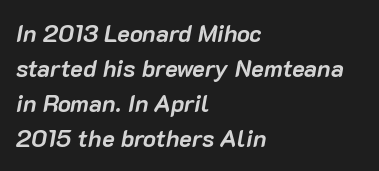
The letters are bold, with thick, heavy strokes. The rendering keeps characters at their native spacing. Leading: standard. The text block is weighted toward the left margin, trailing off unevenly rightward. The passage shown leans; its letterforms are oblique. The baseline area is clear.
